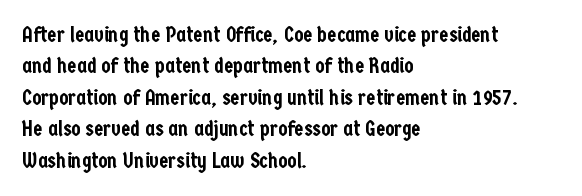
Q: Is the text italic (slanted)? A: No, it is upright.
Q: Is the text underlined? A: No.
Q: How is the paragraph aligned? A: Left-aligned.
Q: Is the spacing between letters normal or unusually wide? A: Normal.
Q: Is the spacing between lines tight, normal or loose? A: Normal.
